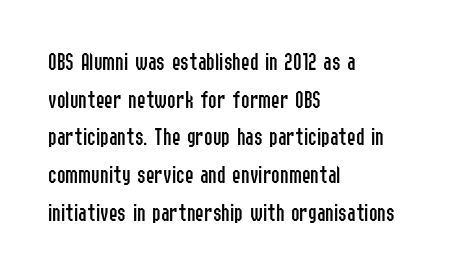
This sample is left-justified, so line endings fall wherever the words run out. Short note: letters normally spaced. These lines were composed using upright roman letters. Nothing heavy about these letters — not bold at all. The glyphs are unaccompanied by any horizontal stroke below them. Quick note: interline space is typical.
